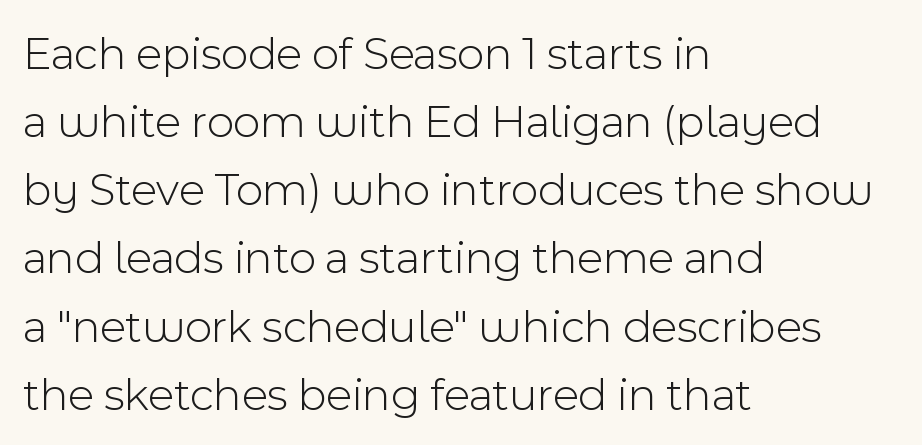
This sample uses a sans-serif face. The horizontal fit of the characters is conventional and even. The face used here is proportionally spaced, like ordinary book or web type. Ordinary non-slanted type is in use. Unmarked baselines from the first word to the last.
